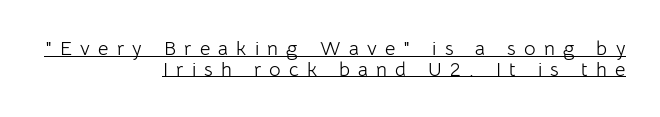
The lines are packed closely together with very little leading. The typesetting does not lean heavy: it is not bold. Quick note: underline on. The specimen reads as upright at a glance.
